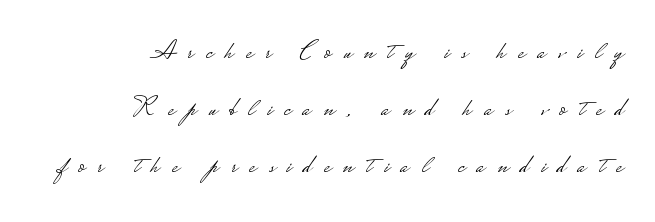
{"bold": "no", "underline": "no", "align": "right", "line_spacing": "loose", "line_spacing_ratio": 2.11, "letter_spacing": "wide", "letter_spacing_em": 0.46, "glyph_px": 27}
